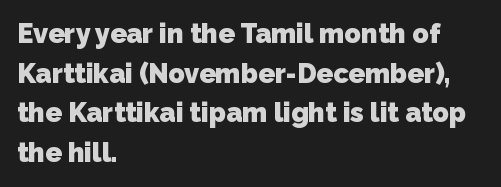
The image shows 27 px bold type; set left-aligned, normal line spacing (1.47x), normal letter spacing, not underlined.
